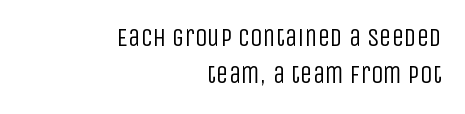
The image shows 25 px text type, upright; set right-aligned, normal line spacing (1.5x), normal letter spacing, not underlined.
